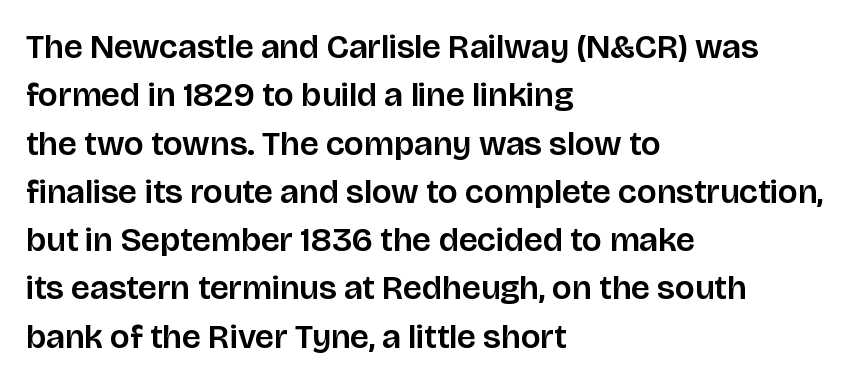
Q: Is the text italic (slanted)? A: No, it is upright.
Q: Is the typeface a serif or a sans-serif typeface? A: Sans-serif.
Q: Is the text underlined? A: No.
Q: How is the paragraph aligned? A: Left-aligned.
Q: Is the spacing between letters normal or unusually wide? A: Normal.
Q: Is the spacing between lines tight, normal or loose? A: Normal.
Q: Width (condensed, normal, or wide)? A: Normal.
Q: Stroke contrast? A: Low.
Q: x-height? A: Large.
Q: Monospaced? A: No.
